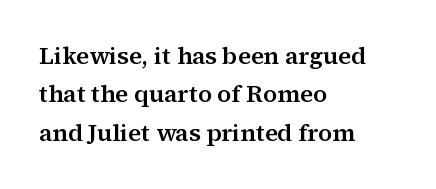
Q: Is the text italic (slanted)? A: No, it is upright.
Q: Is the text underlined? A: No.
Q: How is the paragraph aligned? A: Left-aligned.
Q: Is the spacing between letters normal or unusually wide? A: Normal.
Q: Is the spacing between lines tight, normal or loose? A: Normal.
